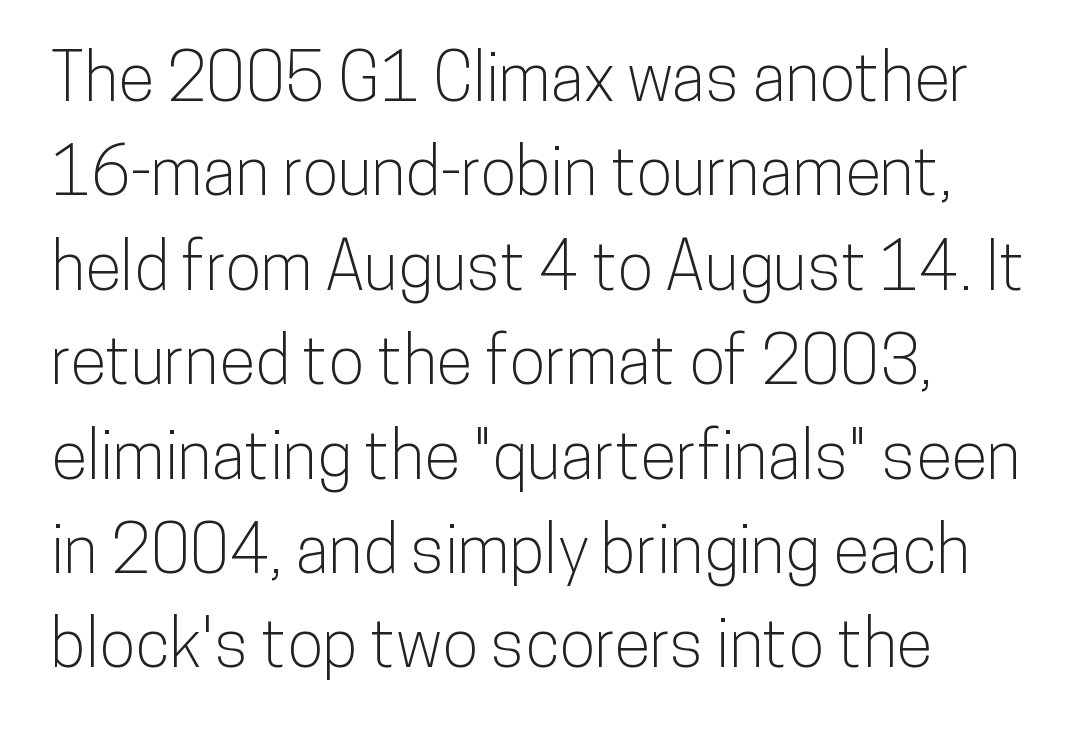
Short and long lines alike share a common starting point at left. A roman cut, with each character standing at attention. Honestly, the row spacing looks completely unremarkable. Is this a sans? Yes — the strokes have no serifs.
